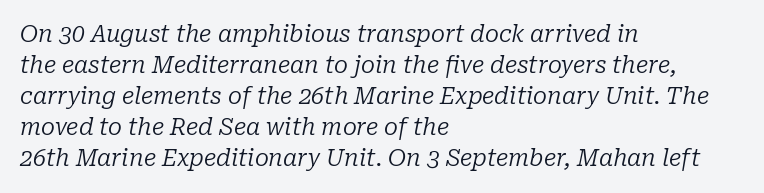
Is this a heavy cut? Hardly; it is regular or lighter. Nothing unusual about the tracking: characters are spaced as the font intends. The whole block is typeset with a tilt. Quick note: underline off.
